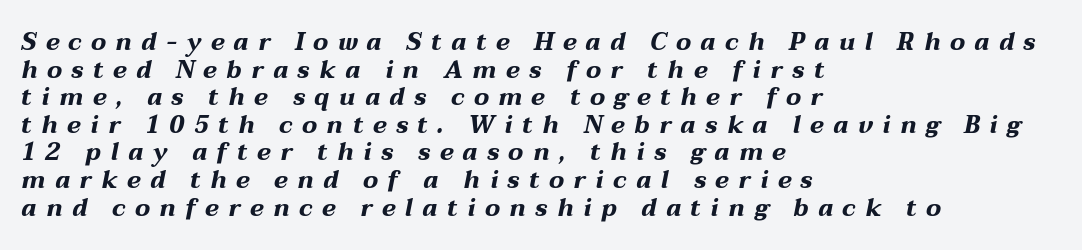
Q: Is the text bold? A: Yes.
Q: Is the text italic (slanted)? A: Yes, it leans right by about 12 degrees.
Q: Is the text underlined? A: No.
Q: How is the paragraph aligned? A: Left-aligned.
Q: Is the spacing between letters normal or unusually wide? A: Unusually wide.
Q: Is the spacing between lines tight, normal or loose? A: Tight.
